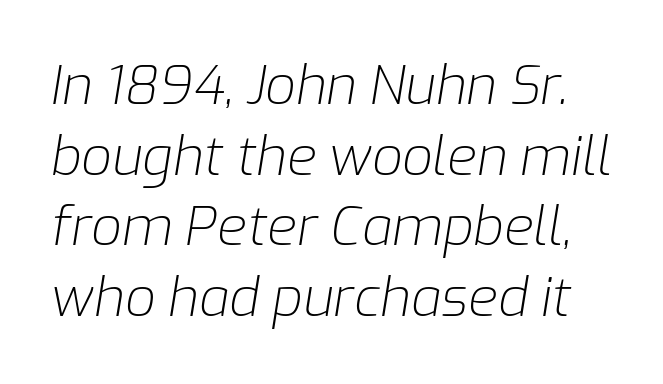
{"italic": "yes", "lean": "right", "slant_degrees": 9, "bold": "no", "weight": "light", "width": "normal", "stroke_contrast": "low", "x_height": "medium", "monospaced": "no", "underline": "no", "line_spacing": "normal", "line_spacing_ratio": 1.31, "letter_spacing": "normal", "letter_spacing_em": 0.0, "glyph_px": 54}
